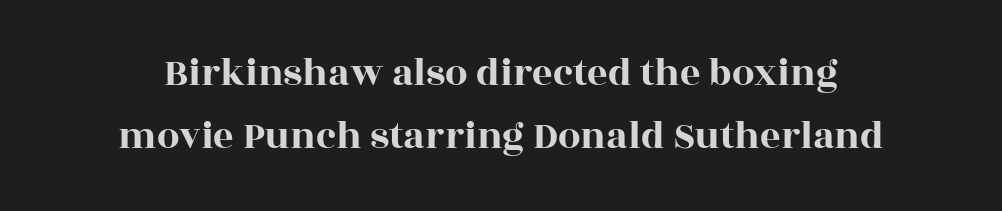
Q: Is the text italic (slanted)? A: No, it is upright.
Q: Is the typeface a serif or a sans-serif typeface? A: Serif.
Q: Is the text underlined? A: No.
Q: How is the paragraph aligned? A: Centered.
Q: Is the spacing between letters normal or unusually wide? A: Normal.
Q: Is the spacing between lines tight, normal or loose? A: Normal.
Q: Width (condensed, normal, or wide)? A: Wide.
Q: x-height? A: Large.
Q: Monospaced? A: No.
